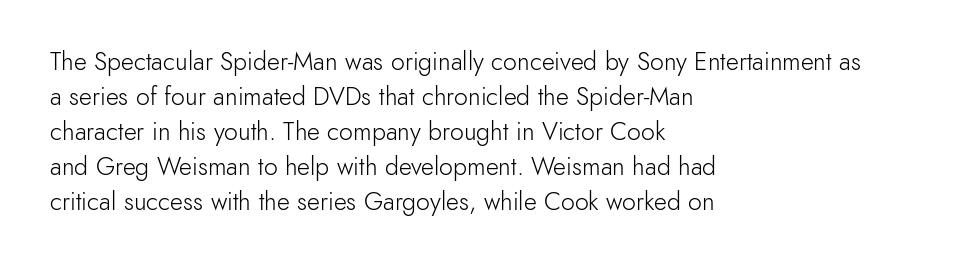
{"italic": "no", "bold": "no", "underline": "no", "align": "left", "line_spacing": "normal", "line_spacing_ratio": 1.4, "letter_spacing": "normal", "letter_spacing_em": 0.0, "glyph_px": 25}
